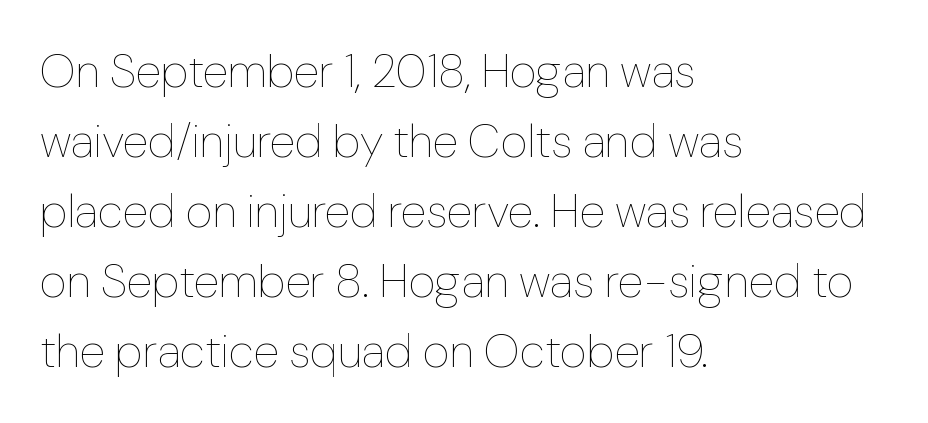
{"italic": "no", "bold": "no", "weight": "thin", "width": "normal", "stroke_contrast": "low", "x_height": "medium", "monospaced": "no", "underline": "no", "align": "left", "line_spacing": "normal", "line_spacing_ratio": 1.49, "letter_spacing": "normal", "letter_spacing_em": 0.0, "glyph_px": 47}
